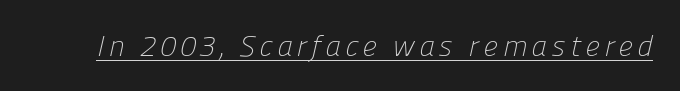
Q: Is the text bold? A: No.
Q: Is the typeface a serif or a sans-serif typeface? A: Sans-serif.
Q: Is the text underlined? A: Yes.
Q: Width (condensed, normal, or wide)? A: Normal.
Q: Stroke contrast? A: Low.
Q: x-height? A: Medium.
Q: Monospaced? A: No.
